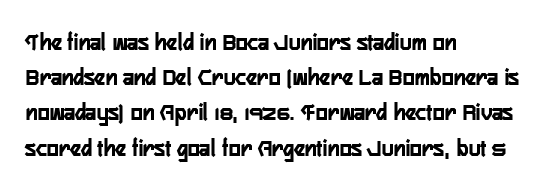
Q: Is the text bold? A: Yes.
Q: Is the text italic (slanted)? A: No, it is upright.
Q: Is the text underlined? A: No.
Q: How is the paragraph aligned? A: Left-aligned.
Q: Is the spacing between letters normal or unusually wide? A: Normal.
Q: Is the spacing between lines tight, normal or loose? A: Normal.
